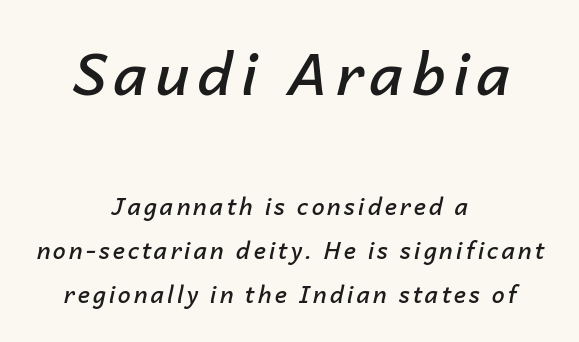
Q: Is the text bold? A: Semi-bold.
Q: Is the text italic (slanted)? A: Yes, it leans right by about 14 degrees.
Q: Is the text underlined? A: No.
Q: How is the paragraph aligned? A: Centered.
Q: Is the spacing between lines tight, normal or loose? A: Loose.
Q: Which block of text is set in a larger size, the first (top) or the second (bottom)? A: The first (top) one.
Q: Width (condensed, normal, or wide)? A: Normal.
Q: Stroke contrast? A: Low.
Q: x-height? A: Medium.
Q: Monospaced? A: No.
